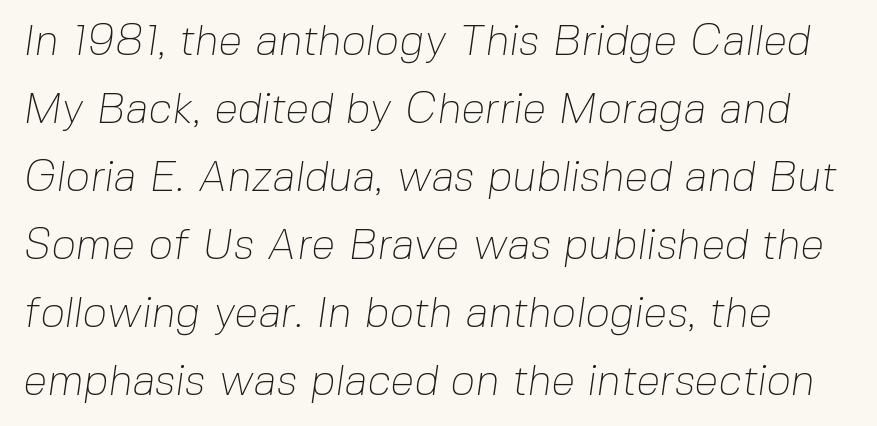
The image shows 43 px thin sans-serif type; set left-aligned, normal line spacing (1.58x), normal letter spacing, not underlined; low stroke contrast and a medium x-height.
